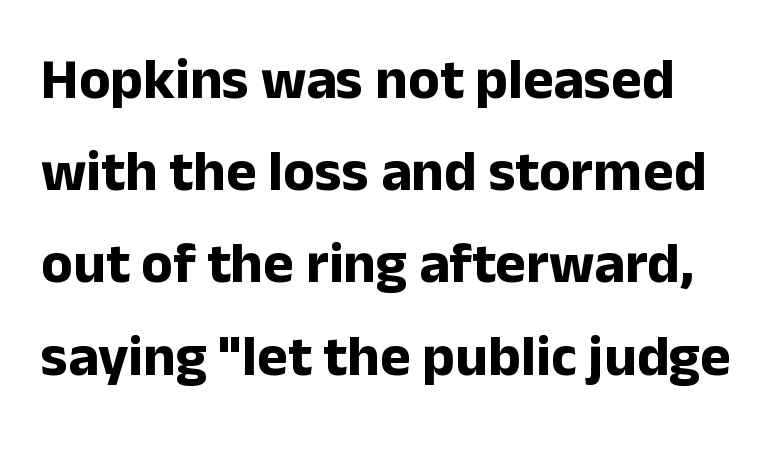
The image shows 58 px bold sans-serif type, upright; set normal line spacing (1.59x), normal letter spacing, not underlined; low stroke contrast and a medium x-height.
